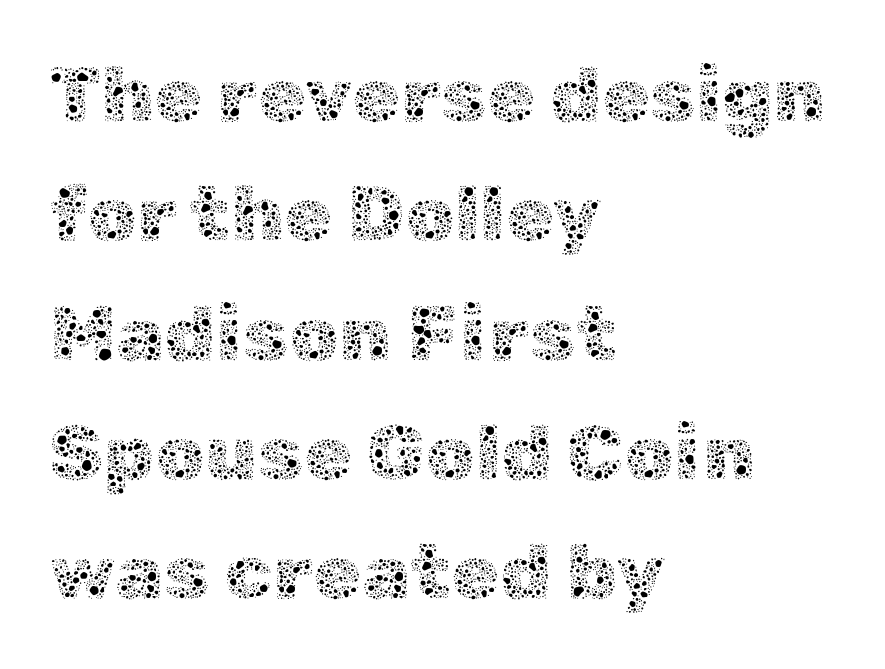
How would I describe the line gaps? Plain and ordinary. Looks like regular typesetting: each glyph gets only the width it needs. Nobody drew a line under any word here. The rendering anchors every line to the left-hand side. The rendering keeps characters at their native spacing.
